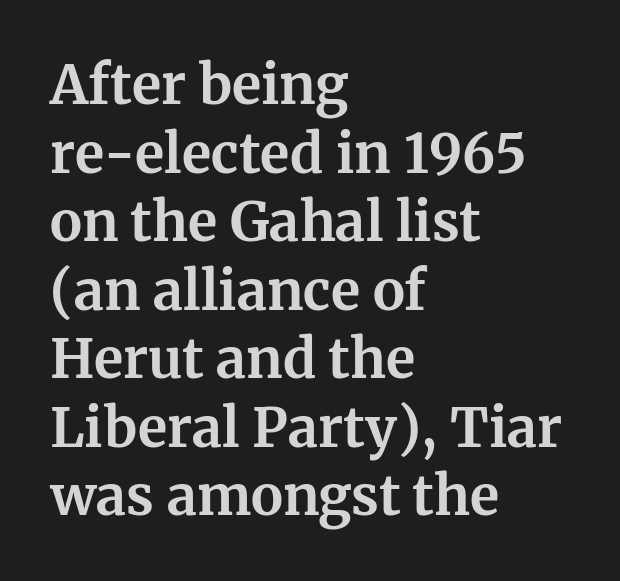
{"serif": "yes", "italic": "no", "bold": "yes", "weight": "bold", "width": "normal", "stroke_contrast": "medium", "x_height": "medium", "monospaced": "no", "underline": "no", "align": "left", "line_spacing": "normal", "line_spacing_ratio": 1.27, "letter_spacing": "normal", "letter_spacing_em": 0.0, "glyph_px": 54}
